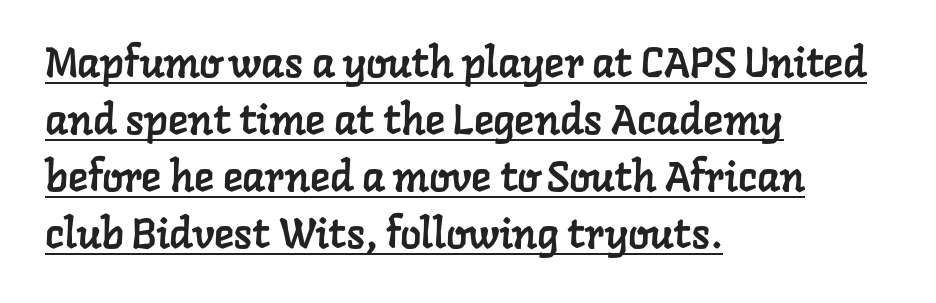
Q: Is the typeface a serif or a sans-serif typeface? A: Serif.
Q: Is the text underlined? A: Yes.
Q: How is the paragraph aligned? A: Left-aligned.
Q: Is the spacing between letters normal or unusually wide? A: Normal.
Q: Is the spacing between lines tight, normal or loose? A: Normal.
Q: Width (condensed, normal, or wide)? A: Normal.
Q: Stroke contrast? A: Low.
Q: x-height? A: Medium.
Q: Monospaced? A: No.
